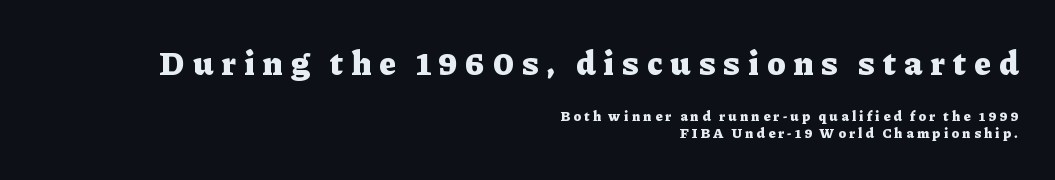
The image shows 34 px heavy serif type, upright; set right-aligned, line spacing 1.2x, unusually wide letter spacing (+0.24 em), not underlined; the first (top) block is 2.43x larger; low stroke contrast and a medium x-height.
